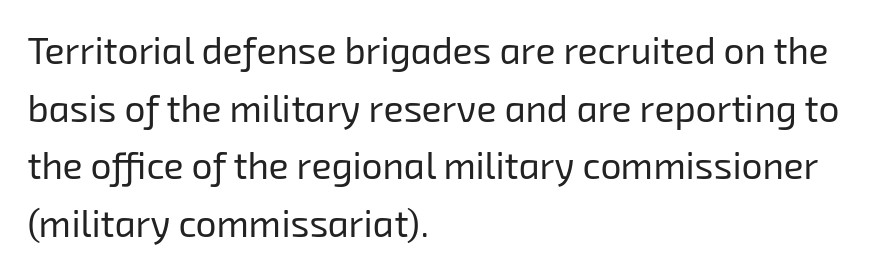
You could not count columns in this text — the font is proportionally spaced. The ragged edge is on the right, which tells us the setting is flush left. The space beneath each line is pristine and unruled. Letter spacing: default. Ink coverage per letter is moderate at most.
